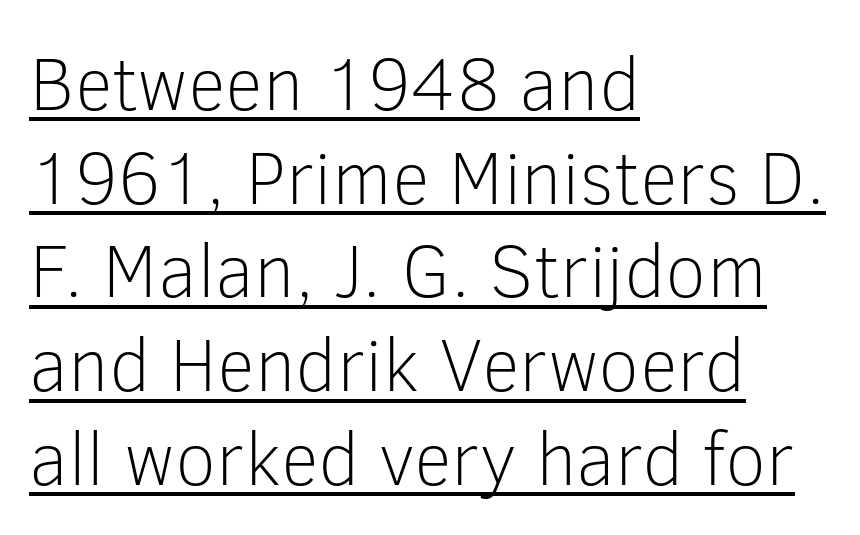
The image shows 75 px light sans-serif type, upright; set left-aligned, normal line spacing (1.25x), normal letter spacing, underlined; low stroke contrast and a medium x-height.
